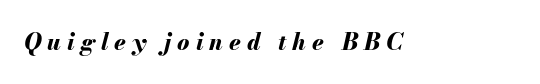
{"italic": "yes", "lean": "right", "slant_degrees": 13, "bold": "yes", "underline": "no", "letter_spacing": "wide", "letter_spacing_em": 0.26, "glyph_px": 23}
